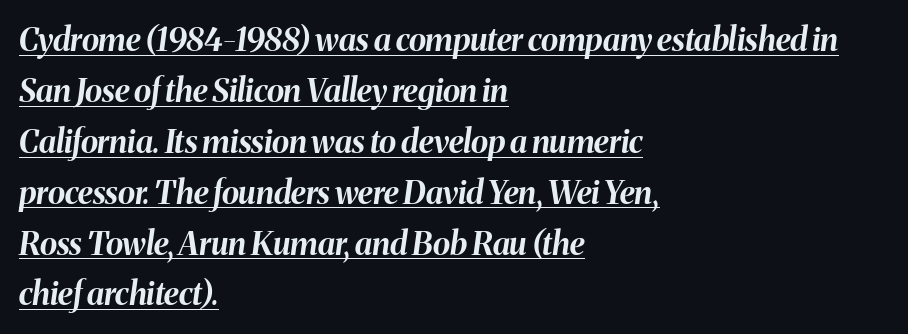
Q: Is the text bold? A: Yes.
Q: Is the text italic (slanted)? A: Yes, it leans right by about 8 degrees.
Q: Is the text underlined? A: Yes.
Q: How is the paragraph aligned? A: Left-aligned.
Q: Is the spacing between letters normal or unusually wide? A: Normal.
Q: Is the spacing between lines tight, normal or loose? A: Normal.
Q: Width (condensed, normal, or wide)? A: Normal.
Q: Stroke contrast? A: Medium.
Q: x-height? A: Medium.
Q: Monospaced? A: No.
